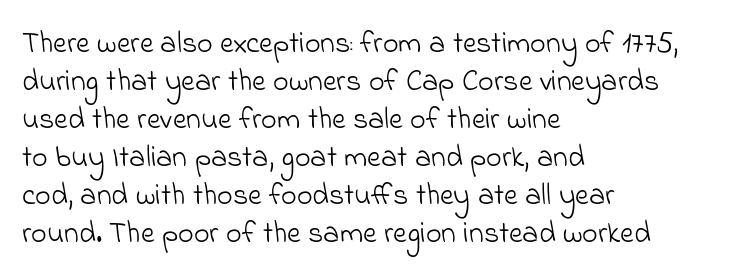
The image shows 30 px light sans-serif type; set left-aligned, normal line spacing (1.27x), normal letter spacing, not underlined; low stroke contrast and a small x-height.
